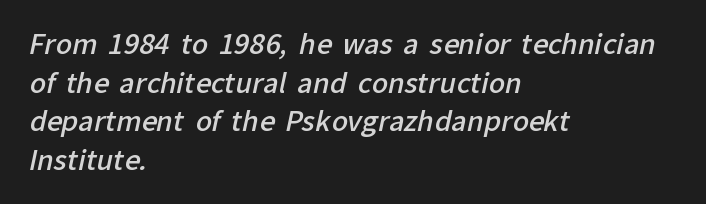
Baseline-to-baseline distance is the conventional proportion of letter height. Notice how the passage keeps a crisp vertical edge on the left only. The specimen omits any rule beneath the text block's lines. A fair bit of extra ink — the face is semibold, not bold.
